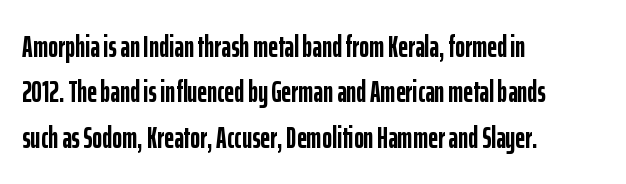
{"serif": "no", "italic": "no", "bold": "yes", "weight": "semibold", "width": "condensed", "stroke_contrast": "low", "x_height": "medium", "monospaced": "no", "underline": "no", "align": "left", "line_spacing": "normal", "line_spacing_ratio": 1.51, "letter_spacing": "normal", "letter_spacing_em": 0.0, "glyph_px": 30}
